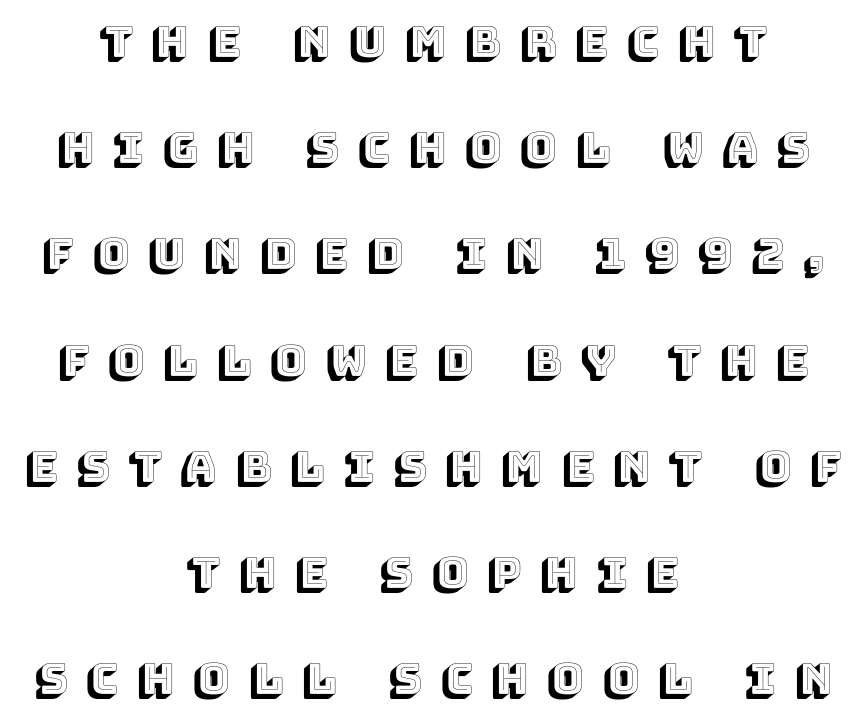
The image shows 43 px text type, upright; set centered, loose line spacing (2.47x), unusually wide letter spacing (+0.45 em), not underlined; a large x-height.
